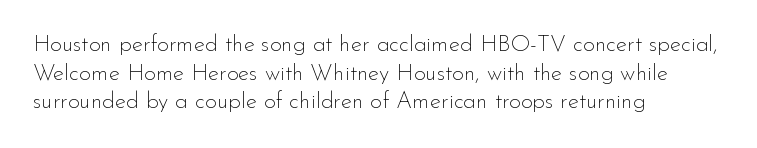
The lines sit at an ordinary, default distance from one another. The text block is weighted toward the left margin, trailing off unevenly rightward. Tracking value appears to be zero — textbook default spacing. Has an underline been added? It has not. Stroke mass is kept to a normal reading level or below.
